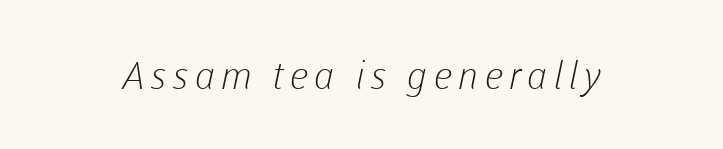
Q: Is the text bold? A: No.
Q: Is the typeface a serif or a sans-serif typeface? A: Sans-serif.
Q: Is the text underlined? A: No.
Q: Width (condensed, normal, or wide)? A: Normal.
Q: Stroke contrast? A: Low.
Q: x-height? A: Medium.
Q: Monospaced? A: No.
